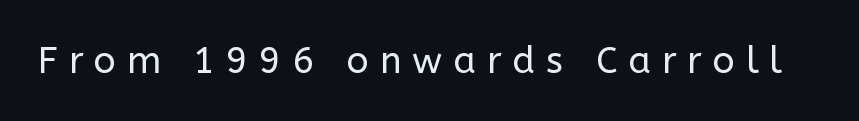
The foot of each line stays bare and open. The typeface has the unassuming heft of standard copy or less. The type is letterspaced generously, with wide tracking. Here the designer chose a conventional face with non-uniform glyph widths.
